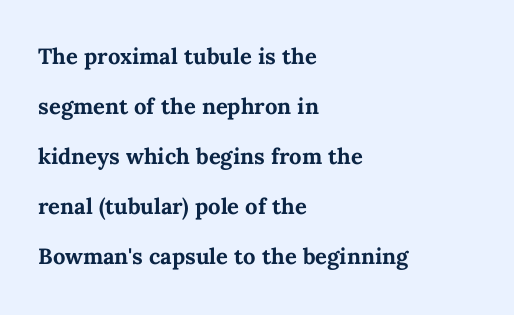
{"italic": "no", "bold": "yes", "underline": "no", "align": "left", "line_spacing": "loose", "line_spacing_ratio": 2.27, "letter_spacing": "normal", "letter_spacing_em": 0.0, "glyph_px": 22}
